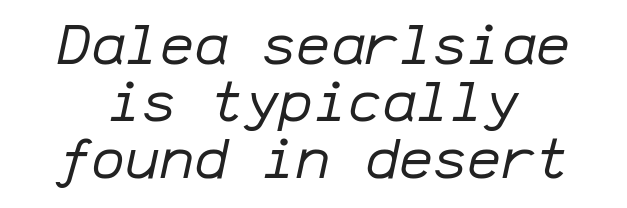
The image shows 57 px regular-weight type, italic (leaning right), monospaced; set centered, tight line spacing (1.0x), normal letter spacing, not underlined; low stroke contrast and a medium x-height.
